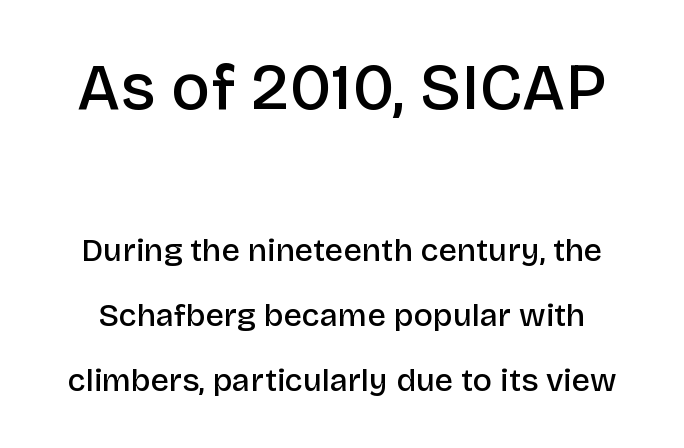
The image shows 65 px semibold sans-serif type, upright; set loose line spacing (2.02x), normal letter spacing, not underlined; the first (top) block is 2.03x larger; low stroke contrast and a large x-height.
